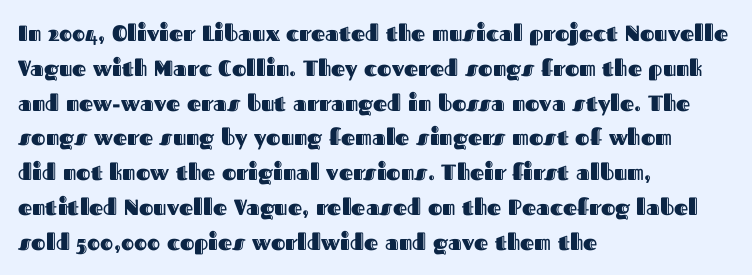
The letters stand straight up with perfectly vertical stems. The strip under each line holds only bare page. Each new line begins a customary step beneath the previous one. Inter-character spacing is left at the font's built-in metrics. The paragraph shown leans on its left margin.
